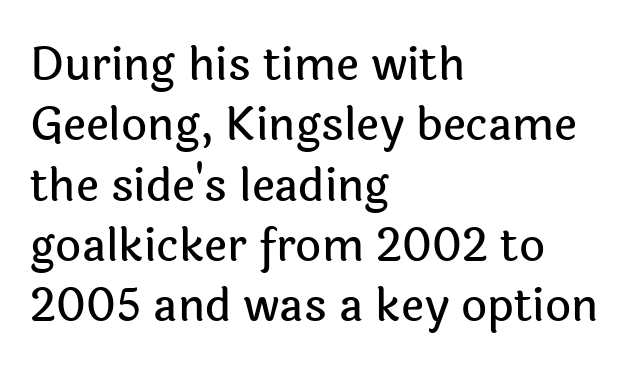
Q: Is the text italic (slanted)? A: No, it is upright.
Q: Is the typeface a serif or a sans-serif typeface? A: Sans-serif.
Q: Is the text underlined? A: No.
Q: How is the paragraph aligned? A: Left-aligned.
Q: Is the spacing between letters normal or unusually wide? A: Normal.
Q: Is the spacing between lines tight, normal or loose? A: Normal.
Q: Width (condensed, normal, or wide)? A: Normal.
Q: x-height? A: Medium.
Q: Monospaced? A: No.
